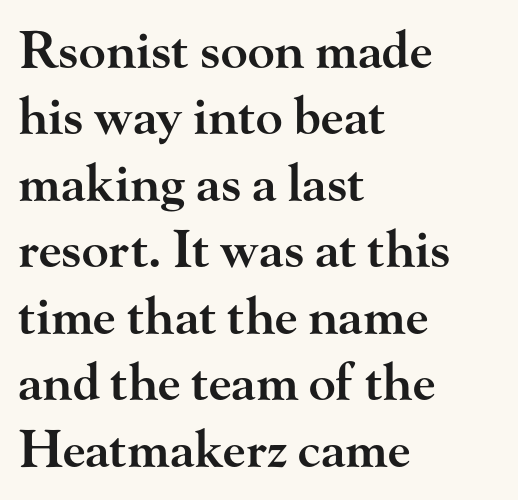
The image shows 50 px semibold, wide serif type, upright; set left-aligned, normal line spacing (1.33x), normal letter spacing, not underlined; high stroke contrast and a small x-height.
